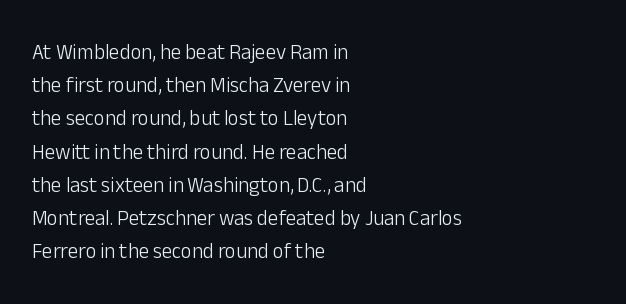
Q: Is the text bold? A: No.
Q: Is the text italic (slanted)? A: No, it is upright.
Q: Is the text underlined? A: No.
Q: How is the paragraph aligned? A: Left-aligned.
Q: Is the spacing between letters normal or unusually wide? A: Normal.
Q: Is the spacing between lines tight, normal or loose? A: Normal.
